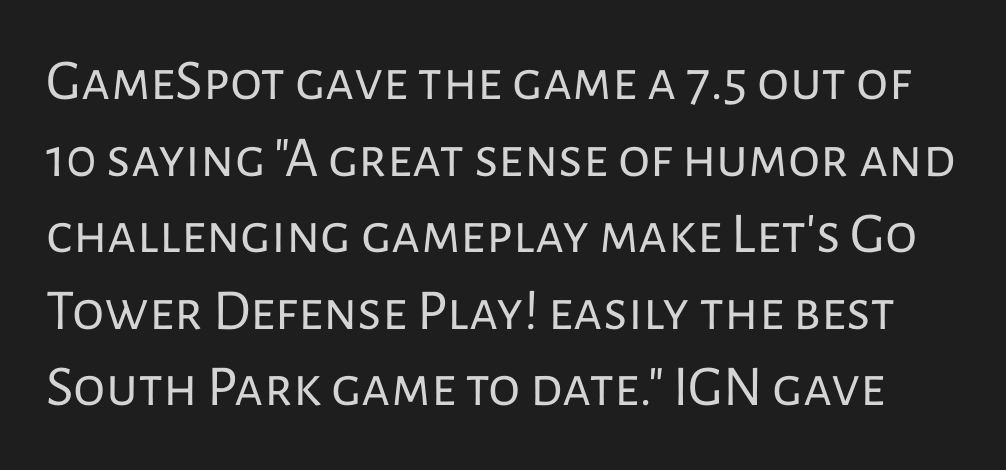
Nobody touched the tracking dial on this one. The letters stand upright; this is a roman face. The rendering shows plain stroke endings on the letterforms — a sans-serif design. Baseline-to-baseline distance is the conventional proportion of letter height. The strip under each line holds only bare page. The passage shown is typed in a proportional face where columns would drift.
